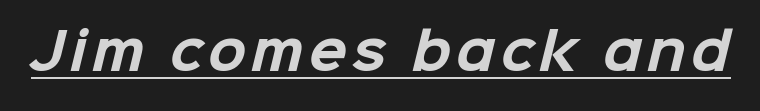
The image shows 50 px bold sans-serif type; set underlined; low stroke contrast and a medium x-height.
